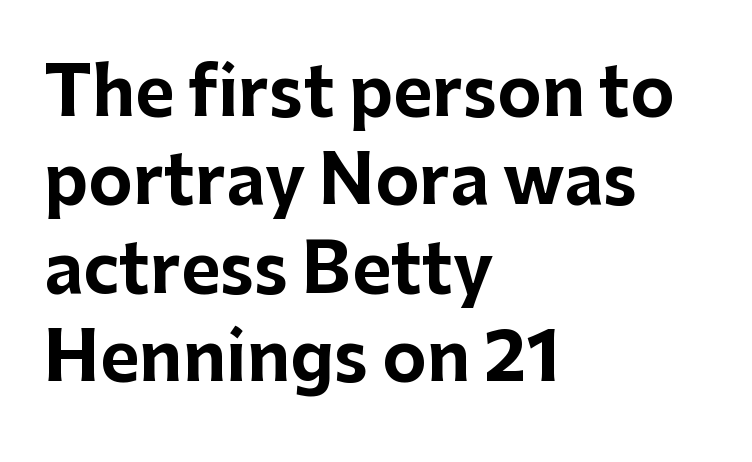
The image shows 67 px bold sans-serif type, upright; set left-aligned, normal line spacing (1.32x), normal letter spacing, not underlined; low stroke contrast and a medium x-height.
